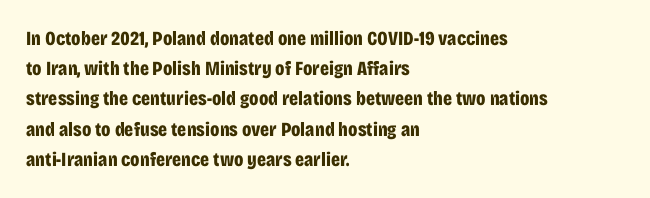
The image shows 20 px bold type, upright; set left-aligned, normal line spacing (1.51x), normal letter spacing, not underlined.
